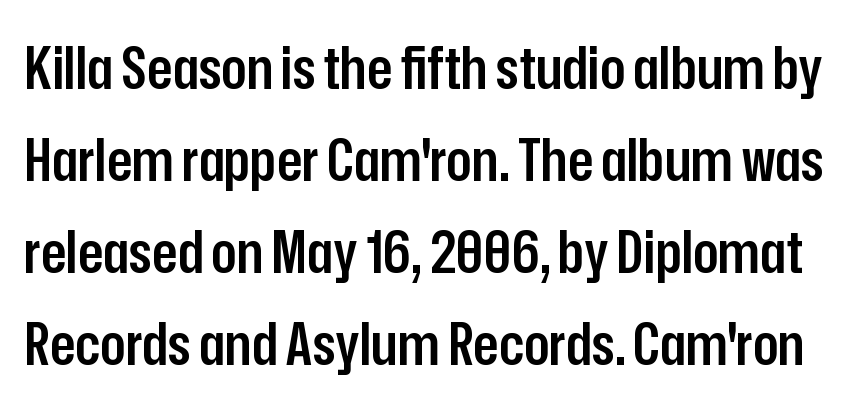
Do the letters lean? They stand straight. Baseline-to-baseline distance is the conventional proportion of letter height. Honestly, there is no underline to notice here at all. Check where the strokes stop: nothing finishes them off — pure sans. Words appear dense and cohesive because spacing is normal. Every letter is mildly thick-stroked: semibold rather than bold.
